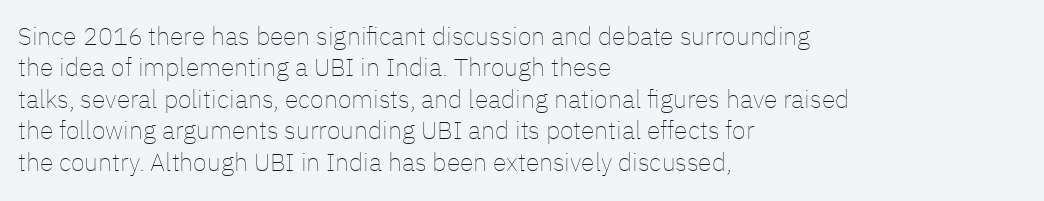
No letter is thick-stroked: the sample isn't bold. This is roman type, the default non-slanted kind. One glance says typical: line gaps are just what's usual. Plain, unruled lines of type. This sample is left-justified, so line endings fall wherever the words run out.
